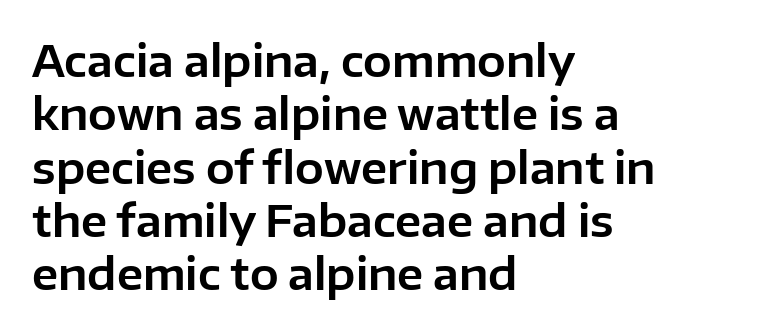
The specimen omits any rule beneath the text block's lines. Compared with a centered layout, this one pins lines to the left instead. No extra tracking has been applied to these lines. In terms of posture, this sample is upright. Is this a fixed-width face? No — the glyphs have proportional, varying widths. The characters display no serif detailing; their extremities are plain.
